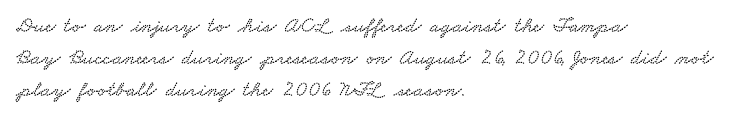
The image shows 22 px text type; set left-aligned, normal line spacing (1.46x), normal letter spacing, not underlined.
